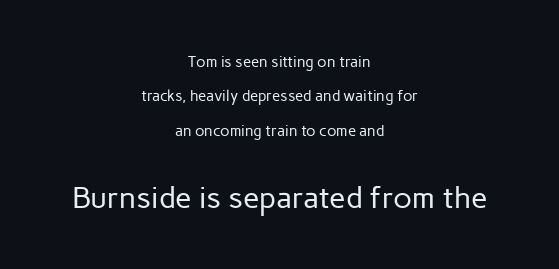
{"serif": "no", "italic": "no", "bold": "no", "weight": "regular", "width": "normal", "stroke_contrast": "low", "x_height": "medium", "monospaced": "no", "underline": "no", "align": "center", "line_spacing": "loose", "line_spacing_ratio": 2.29, "letter_spacing": "normal", "letter_spacing_em": 0.0, "larger_block": "second", "size_ratio": 2.0, "glyph_px": 30}
